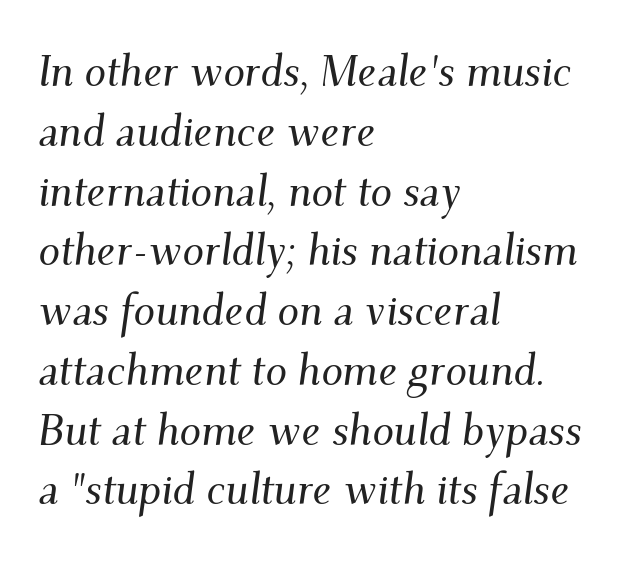
The image shows 43 px serif type, italic (leaning right); set left-aligned, normal line spacing (1.39x), normal letter spacing, not underlined; medium stroke contrast and a small x-height.
